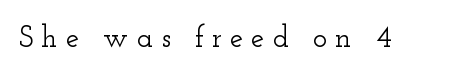
The image shows 30 px wide serif type, upright; set unusually wide letter spacing (+0.26 em), not underlined; low stroke contrast and a small x-height.
